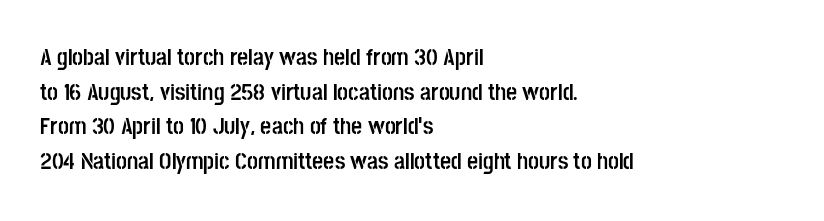
Q: Is the text bold? A: Yes.
Q: Is the text italic (slanted)? A: No, it is upright.
Q: Is the text underlined? A: No.
Q: How is the paragraph aligned? A: Left-aligned.
Q: Is the spacing between letters normal or unusually wide? A: Normal.
Q: Is the spacing between lines tight, normal or loose? A: Normal.
